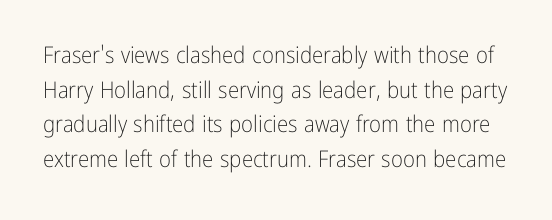
Italic: no, the glyphs are upright roman. A clean baseline with only descenders dipping below it. Caption: face not bold, strokes unweighted. Regular leading.
